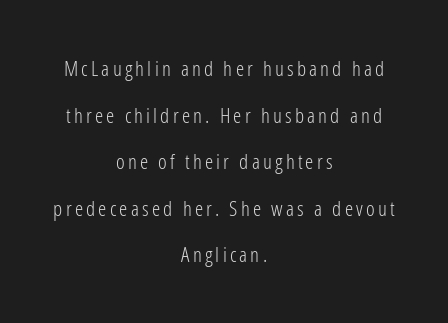
The image shows 21 px text type, upright; set centered, loose line spacing (2.22x), not underlined.
